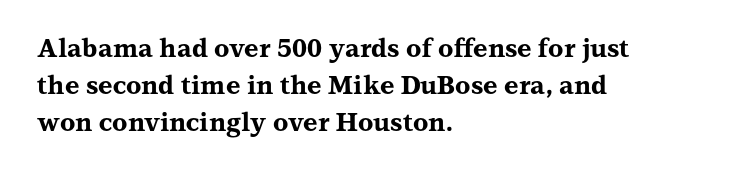
{"italic": "no", "bold": "yes", "underline": "no", "align": "left", "line_spacing": "normal", "line_spacing_ratio": 1.49, "letter_spacing": "normal", "letter_spacing_em": 0.0, "glyph_px": 25}
